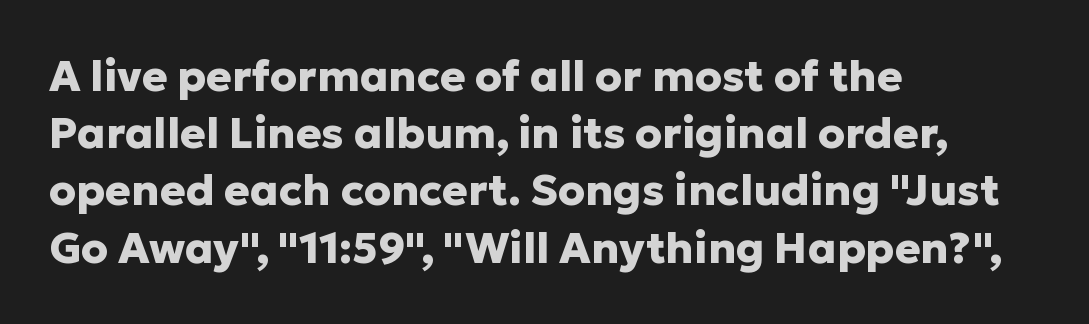
The image shows 43 px heavy sans-serif type, upright; set left-aligned, normal line spacing (1.33x), normal letter spacing, not underlined; low stroke contrast and a medium x-height.
